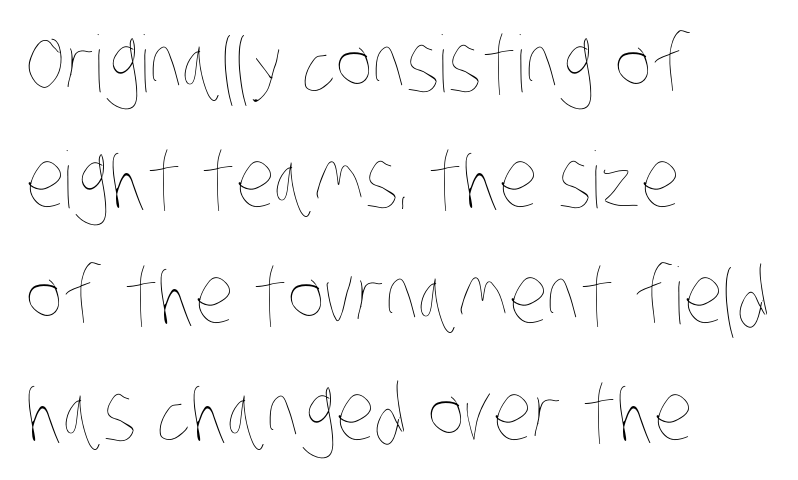
Words appear dense and cohesive because spacing is normal. Each row of text sits above clean, open space. Ink coverage per letter is moderate at most. Caption: multi-line text, flush left, ragged right.
